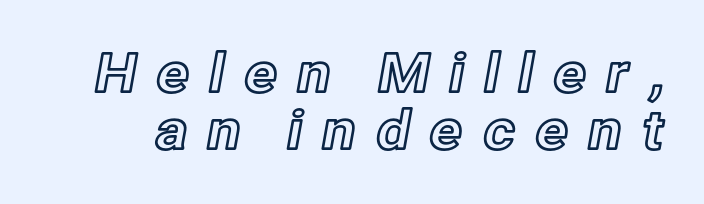
{"width": "normal", "x_height": "medium", "monospaced": "no", "underline": "no", "line_spacing": "tight", "line_spacing_ratio": 1.05, "letter_spacing": "wide", "letter_spacing_em": 0.34, "glyph_px": 54}
